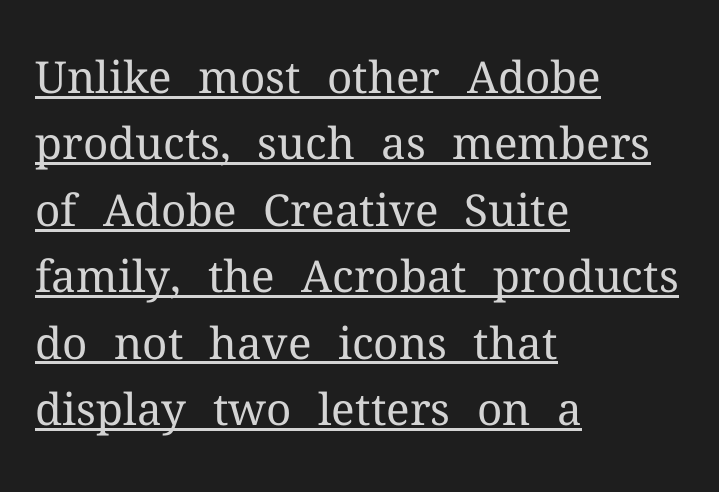
{"serif": "yes", "italic": "no", "bold": "no", "weight": "regular", "width": "normal", "stroke_contrast": "medium", "x_height": "medium", "monospaced": "no", "underline": "yes", "align": "left", "line_spacing": "normal", "line_spacing_ratio": 1.51, "letter_spacing": "normal", "letter_spacing_em": 0.0, "glyph_px": 44}
